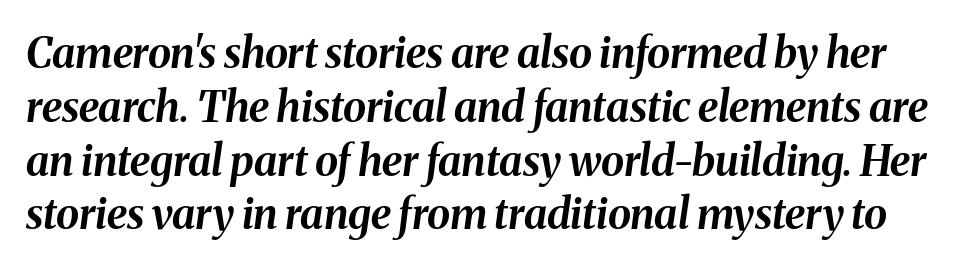
Quick note: underline off. Observe the lean: these are italic letterforms. Tracking here is standard; glyphs follow each other at the usual distance. The rendering uses a bold face; every stroke is thick and dark.
